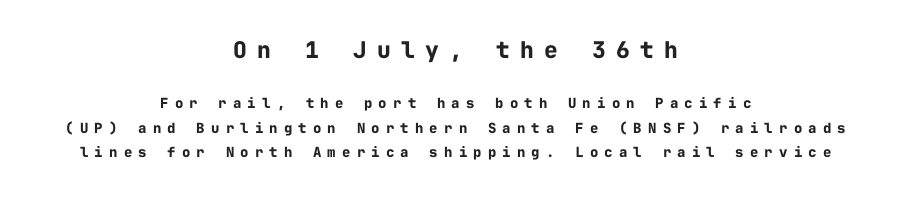
Q: Is the text bold? A: Yes.
Q: Is the text italic (slanted)? A: No, it is upright.
Q: Is the text underlined? A: No.
Q: How is the paragraph aligned? A: Centered.
Q: Is the spacing between letters normal or unusually wide? A: Unusually wide.
Q: Which block of text is set in a larger size, the first (top) or the second (bottom)? A: The first (top) one.
